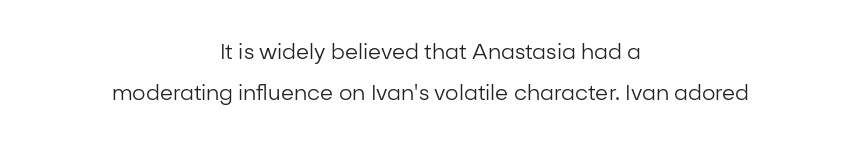
Q: Is the text bold? A: No.
Q: Is the text italic (slanted)? A: No, it is upright.
Q: Is the text underlined? A: No.
Q: How is the paragraph aligned? A: Centered.
Q: Is the spacing between letters normal or unusually wide? A: Normal.
Q: Is the spacing between lines tight, normal or loose? A: Loose.
